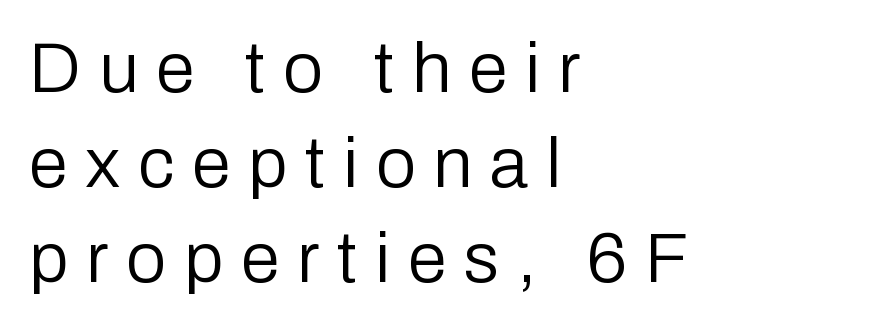
This sample is left-justified, so line endings fall wherever the words run out. Spacing between characters has been opened up far beyond the box default. Honestly, there is no underline to notice here at all. Nothing sits at the stroke ends, so this counts as sans-serif. Weight class: somewhere from thin through regular.
